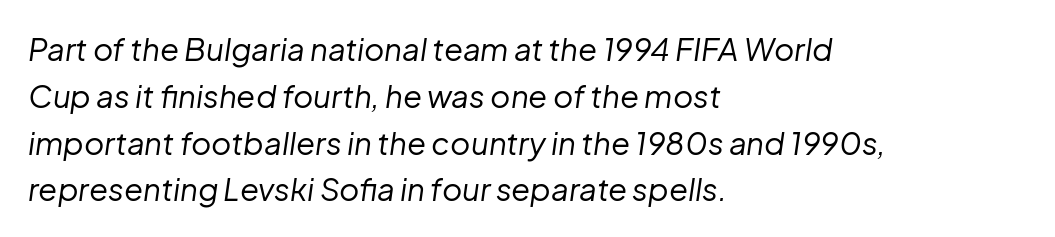
If you drew a ruler down the left edge, every line would touch it. How would I describe the line gaps? Plain and ordinary. Think of a printed novel: that variable character pitch is what you see here. Descenders hang freely into open space. Posture: slanted.
